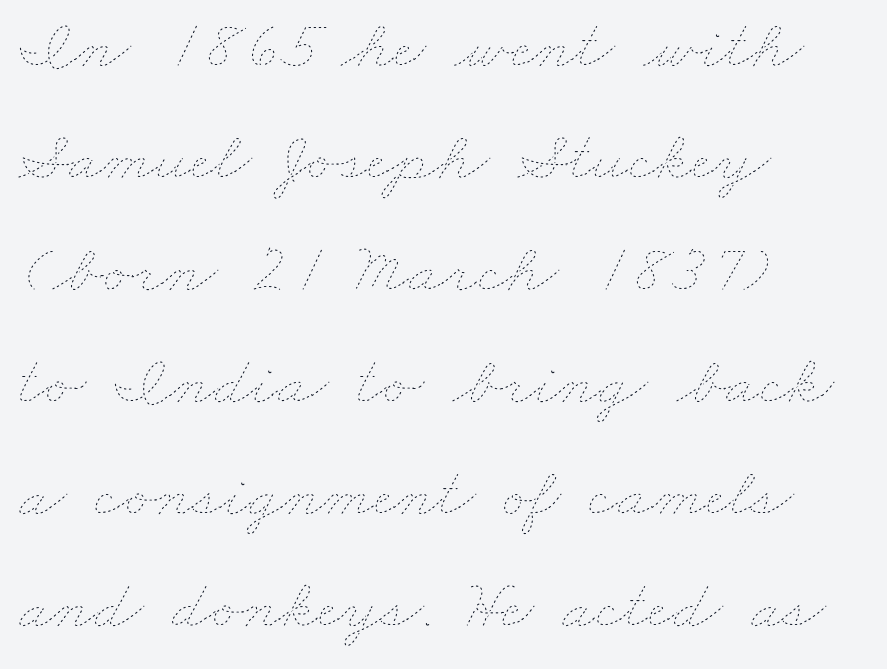
Underlining? Definitely not there. The text block is weighted toward the left margin, trailing off unevenly rightward. One glance says typical: line gaps are just what's usual. On a weight scale, this lands at 450 or below. The letterforms sit shoulder to shoulder at normal distance.
